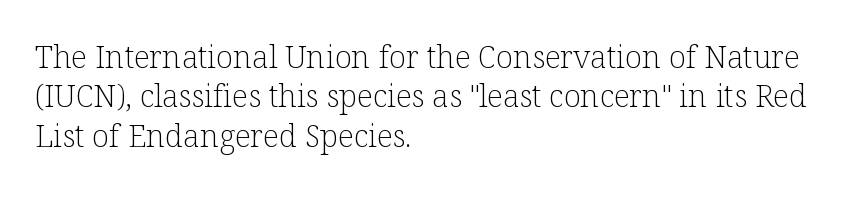
{"serif": "yes", "italic": "no", "bold": "no", "weight": "light", "width": "normal", "stroke_contrast": "low", "x_height": "medium", "monospaced": "no", "underline": "no", "align": "left", "line_spacing": "normal", "line_spacing_ratio": 1.27, "letter_spacing": "normal", "letter_spacing_em": 0.0, "glyph_px": 31}
